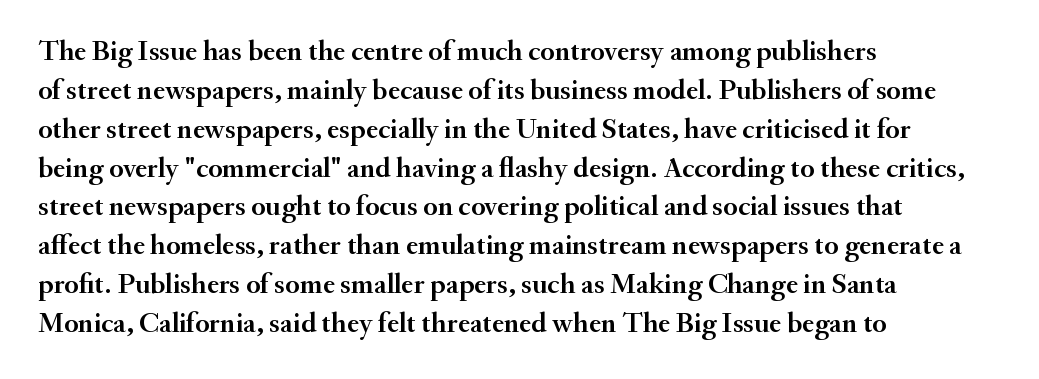
The face used here is proportionally spaced, like ordinary book or web type. Letter spacing: default. Check where the strokes stop: tiny serifs finish them off. Italic? Not at all — the glyphs are vertical. Vertically, the passage feels balanced, rows spaced as you'd expect.
